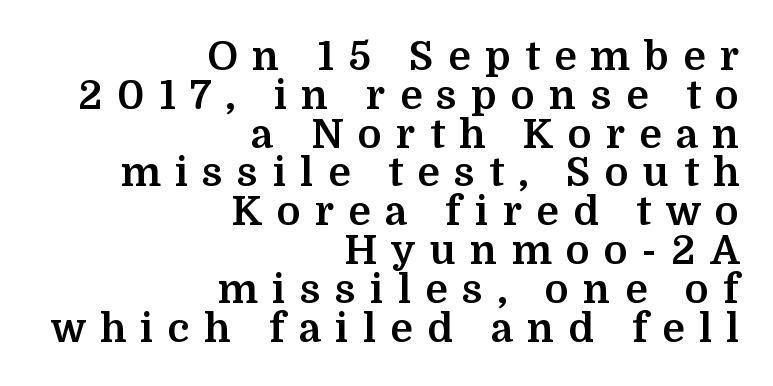
{"serif": "yes", "italic": "no", "bold": "yes", "weight": "bold", "width": "normal", "stroke_contrast": "medium", "x_height": "medium", "monospaced": "no", "underline": "no", "align": "right", "line_spacing": "tight", "line_spacing_ratio": 0.97, "letter_spacing": "wide", "letter_spacing_em": 0.36, "glyph_px": 40}
